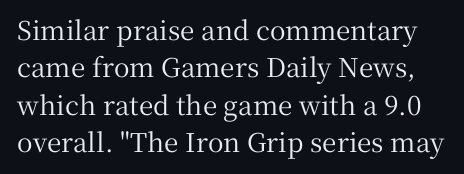
Q: Is the text italic (slanted)? A: No, it is upright.
Q: Is the text underlined? A: No.
Q: Is the spacing between letters normal or unusually wide? A: Normal.
Q: Is the spacing between lines tight, normal or loose? A: Normal.
